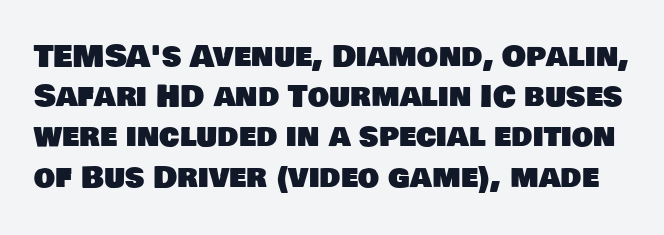
The face used here is proportionally spaced, like ordinary book or web type. No word sits above an underline. The gaps between neighbouring characters are ordinary and unremarkable. Line spacing here is normal.
